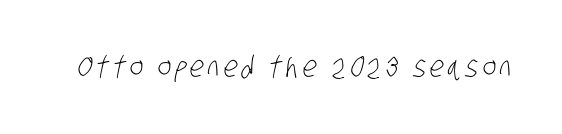
The image shows 29 px light, condensed sans-serif type; set not underlined; low stroke contrast and a large x-height.
